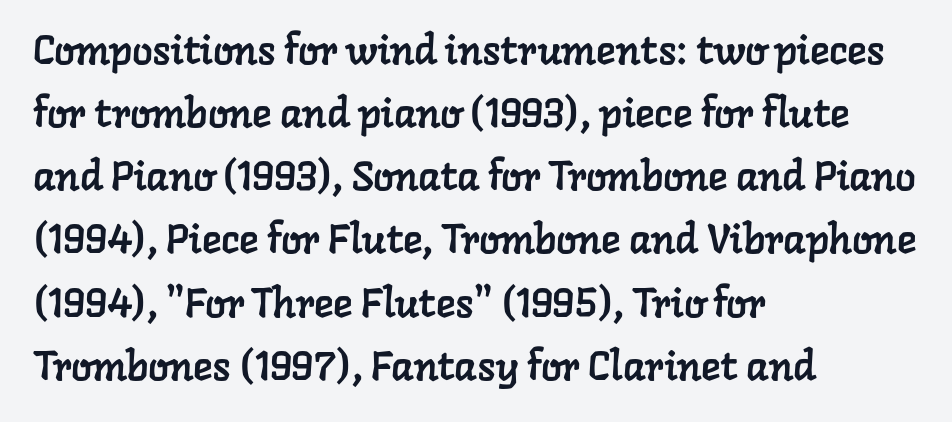
{"serif": "yes", "width": "normal", "stroke_contrast": "low", "x_height": "medium", "monospaced": "no", "underline": "no", "align": "left", "line_spacing": "normal", "line_spacing_ratio": 1.54, "letter_spacing": "normal", "letter_spacing_em": 0.0, "glyph_px": 41}
